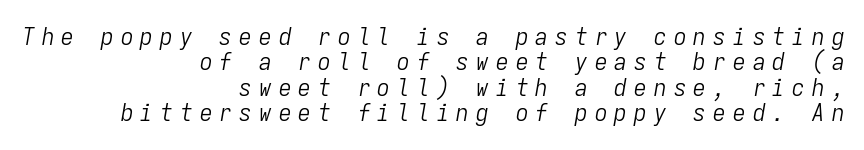
Descenders hang freely into open space. Stems and bowls with no extra thickness — not bold. In terms of leading, this rendering errs on the cramped side. Honestly, the letter spacing is so wide it's the main thing you notice. This rendering uses right alignment, leaving the left contour irregular.
